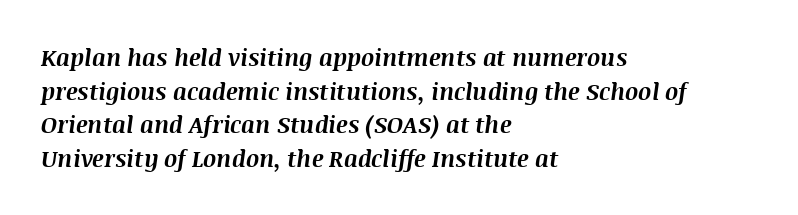
The image shows 23 px bold type, italic (leaning right); set left-aligned, normal line spacing (1.46x), normal letter spacing, not underlined.
